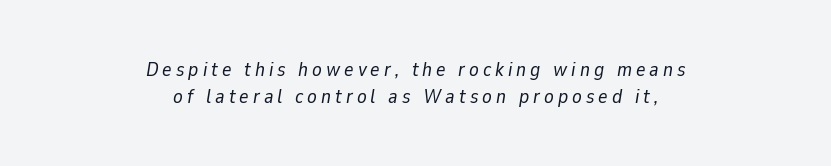
Q: Is the text bold? A: No.
Q: Is the text italic (slanted)? A: Yes, it leans right by about 9 degrees.
Q: Is the text underlined? A: No.
Q: How is the paragraph aligned? A: Centered.
Q: Is the spacing between letters normal or unusually wide? A: Unusually wide.
Q: Is the spacing between lines tight, normal or loose? A: Normal.
